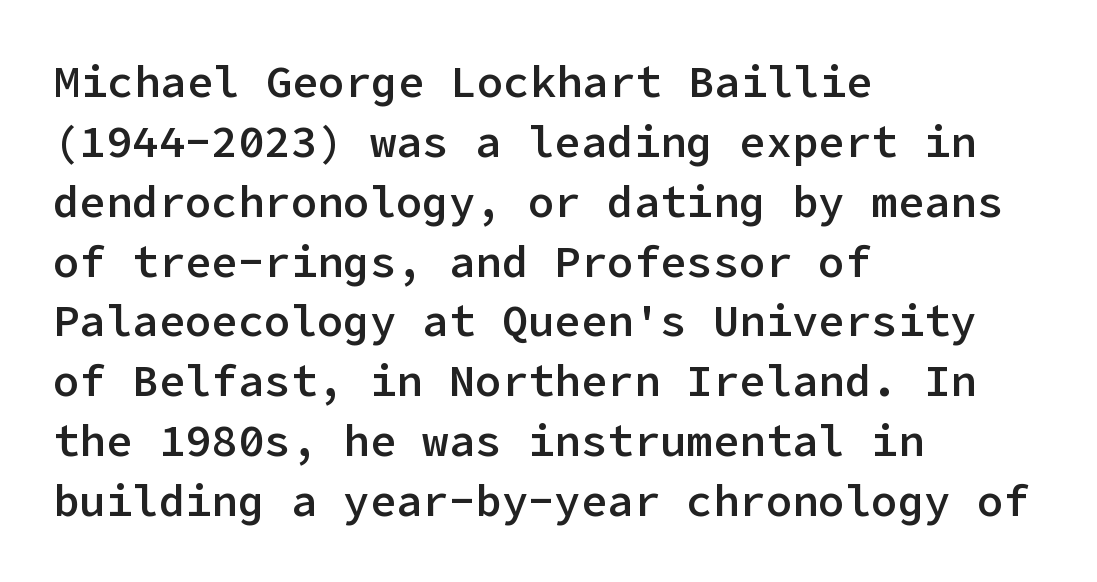
{"serif": "no", "italic": "no", "bold": "semi", "weight": "semibold", "width": "normal", "stroke_contrast": "low", "x_height": "medium", "underline": "no", "align": "left", "line_spacing": "normal", "line_spacing_ratio": 1.36, "letter_spacing": "normal", "letter_spacing_em": 0.0, "glyph_px": 44}
